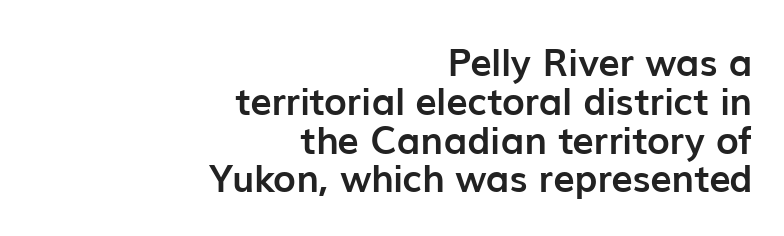
The image shows 38 px semibold sans-serif type, upright; set right-aligned, tight line spacing (1.02x), normal letter spacing, not underlined; low stroke contrast and a medium x-height.
